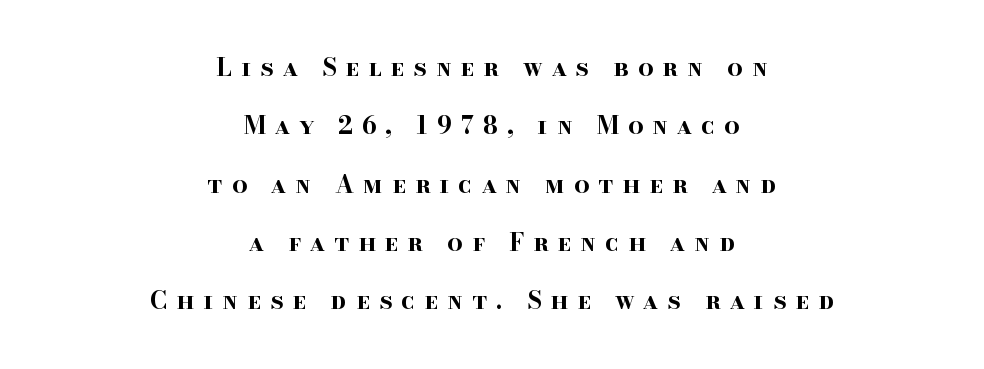
The image shows 24 px bold type, upright; set centered, loose line spacing (2.43x), unusually wide letter spacing (+0.38 em), not underlined.
